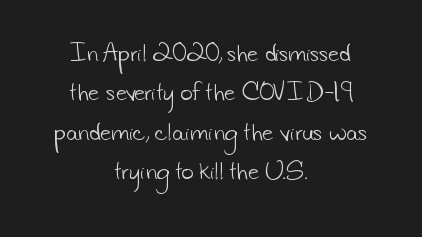
Q: Is the text bold? A: No.
Q: Is the text underlined? A: No.
Q: How is the paragraph aligned? A: Centered.
Q: Is the spacing between letters normal or unusually wide? A: Normal.
